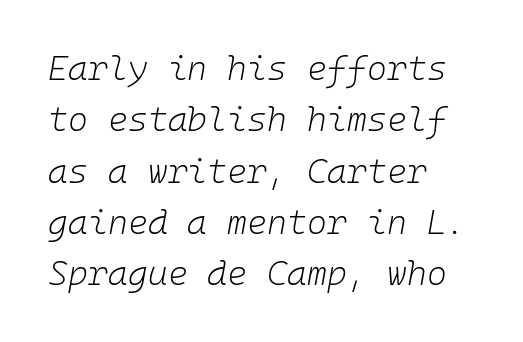
Emphasis-style slanted type is in use. Unmarked baselines from the first word to the last. This rendering leaves character spacing at its baseline value. A quiet, ordinary-to-light weight characterises the typeface.
